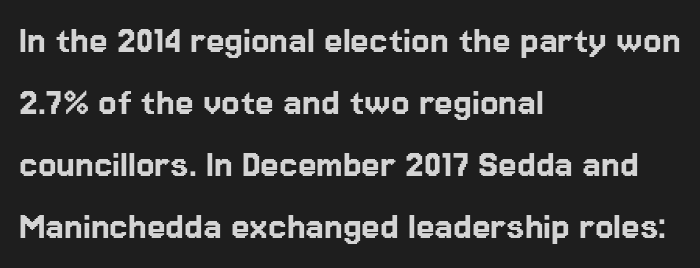
Q: Is the text italic (slanted)? A: No, it is upright.
Q: Is the typeface a serif or a sans-serif typeface? A: Sans-serif.
Q: Is the text underlined? A: No.
Q: How is the paragraph aligned? A: Left-aligned.
Q: Is the spacing between letters normal or unusually wide? A: Normal.
Q: Is the spacing between lines tight, normal or loose? A: Normal.
Q: Width (condensed, normal, or wide)? A: Normal.
Q: Stroke contrast? A: Low.
Q: x-height? A: Medium.
Q: Monospaced? A: No.
